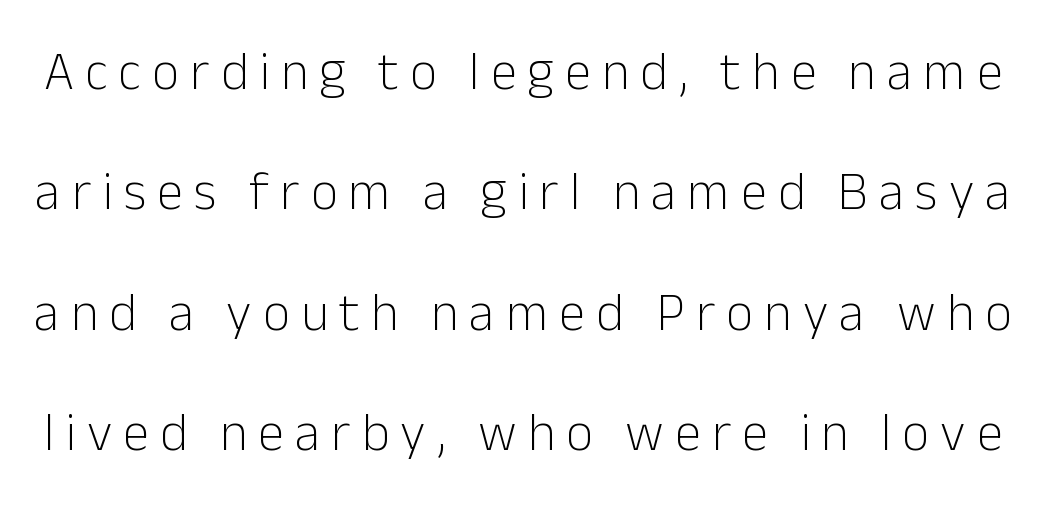
Varying glyph widths throughout — classic text-font behaviour. The face used here is rendered with a markedly widened letterfit. Baseline-to-baseline distance is far greater than the letter height. No chunkiness to these letters — they're not bold. Decoration check: the copy has no underline.
